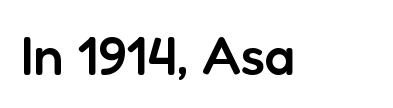
Q: Is the text bold? A: Semi-bold.
Q: Is the text italic (slanted)? A: No, it is upright.
Q: Is the typeface a serif or a sans-serif typeface? A: Sans-serif.
Q: Is the text underlined? A: No.
Q: Is the spacing between letters normal or unusually wide? A: Normal.
Q: Width (condensed, normal, or wide)? A: Normal.
Q: Stroke contrast? A: Low.
Q: x-height? A: Medium.
Q: Monospaced? A: No.
